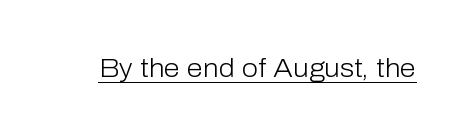
Q: Is the text bold? A: No.
Q: Is the text italic (slanted)? A: No, it is upright.
Q: Is the text underlined? A: Yes.
Q: Is the spacing between letters normal or unusually wide? A: Normal.
